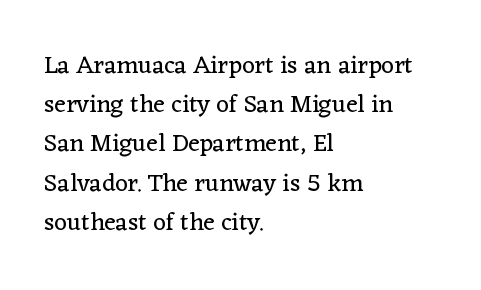
The image shows 25 px text type, upright; set left-aligned, normal line spacing (1.57x), normal letter spacing, not underlined.
